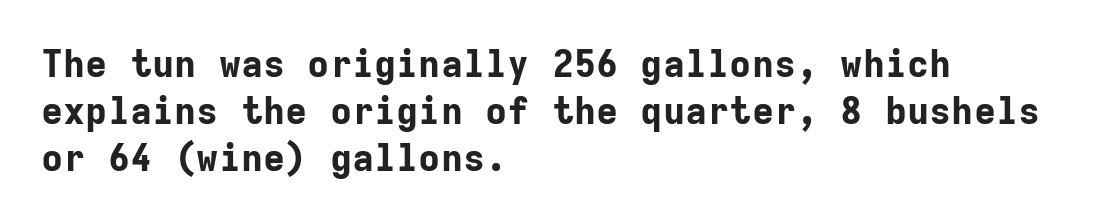
{"serif": "no", "italic": "no", "bold": "yes", "weight": "bold", "width": "normal", "stroke_contrast": "low", "x_height": "medium", "monospaced": "yes", "underline": "no", "align": "left", "line_spacing": "normal", "line_spacing_ratio": 1.27, "letter_spacing": "normal", "letter_spacing_em": 0.0, "glyph_px": 37}
